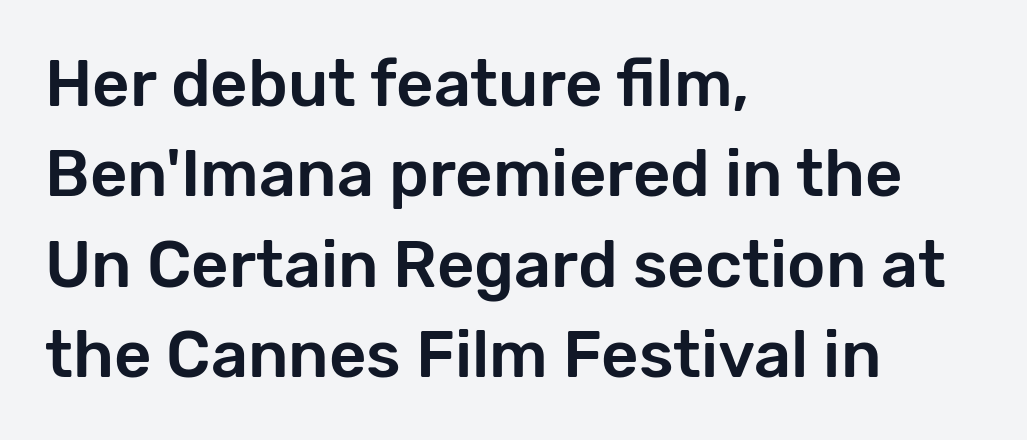
The lines sit at an ordinary, default distance from one another. Honestly, the letter spacing is just normal — you wouldn't notice it. Examine the stroke ends and you'll find no serifs. The text block is weighted toward the left margin, trailing off unevenly rightward. Any mark beneath the type? The region is blank.
